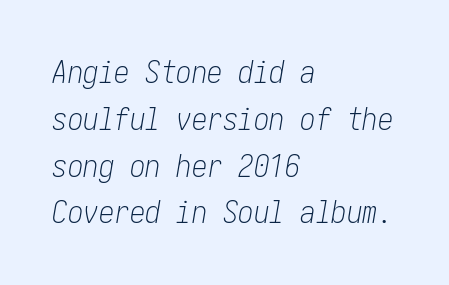
The image shows 31 px light, condensed type, italic (leaning right); set left-aligned, normal line spacing (1.51x), normal letter spacing, not underlined; low stroke contrast and a medium x-height.
